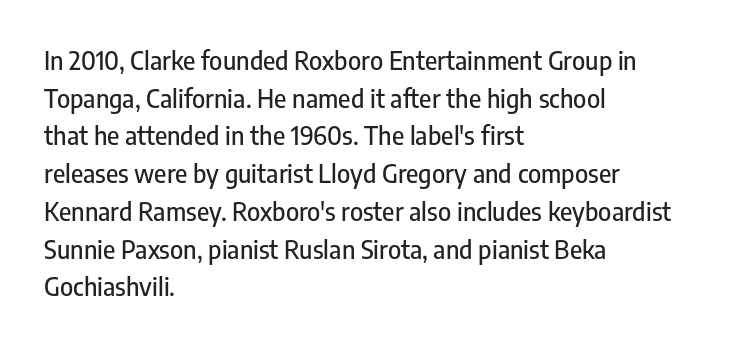
Q: Is the text italic (slanted)? A: No, it is upright.
Q: Is the text underlined? A: No.
Q: How is the paragraph aligned? A: Left-aligned.
Q: Is the spacing between letters normal or unusually wide? A: Normal.
Q: Is the spacing between lines tight, normal or loose? A: Normal.
